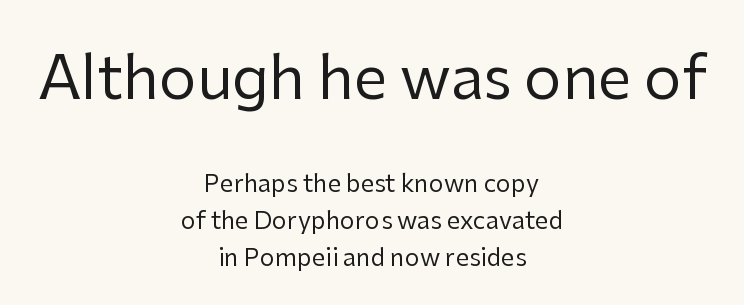
Q: Is the text bold? A: No.
Q: Is the text italic (slanted)? A: No, it is upright.
Q: Is the typeface a serif or a sans-serif typeface? A: Sans-serif.
Q: Is the text underlined? A: No.
Q: How is the paragraph aligned? A: Centered.
Q: Is the spacing between letters normal or unusually wide? A: Normal.
Q: Is the spacing between lines tight, normal or loose? A: Normal.
Q: Which block of text is set in a larger size, the first (top) or the second (bottom)? A: The first (top) one.
Q: Width (condensed, normal, or wide)? A: Normal.
Q: Stroke contrast? A: Low.
Q: x-height? A: Medium.
Q: Monospaced? A: No.
